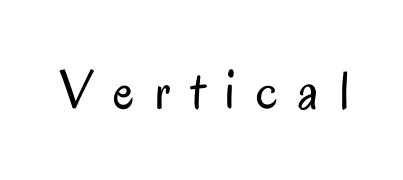
Q: Is the text bold? A: No.
Q: Is the text italic (slanted)? A: No, it is upright.
Q: Is the typeface a serif or a sans-serif typeface? A: Sans-serif.
Q: Is the text underlined? A: No.
Q: Is the spacing between letters normal or unusually wide? A: Unusually wide.
Q: Width (condensed, normal, or wide)? A: Condensed.
Q: Stroke contrast? A: Low.
Q: x-height? A: Small.
Q: Monospaced? A: No.
